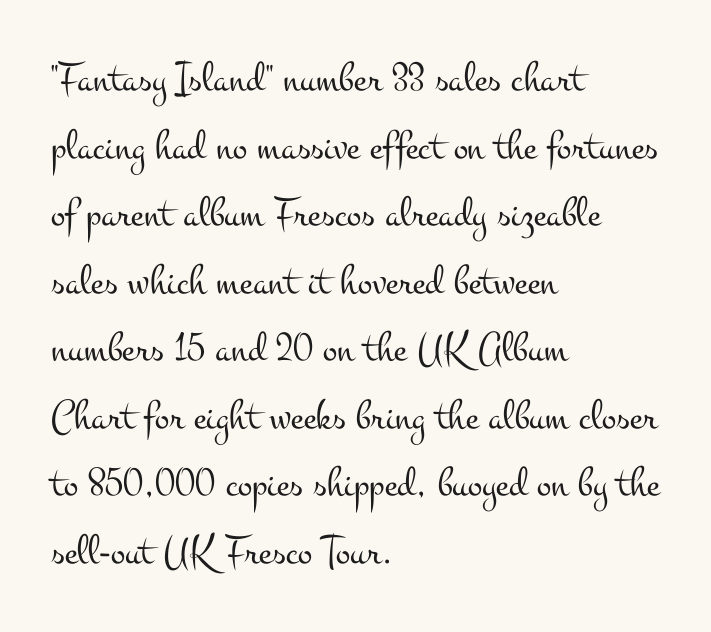
{"serif": "yes", "bold": "no", "weight": "light", "width": "wide", "stroke_contrast": "medium", "x_height": "small", "monospaced": "no", "underline": "no", "align": "left", "line_spacing": "normal", "line_spacing_ratio": 1.57, "letter_spacing": "normal", "letter_spacing_em": 0.0, "glyph_px": 43}
